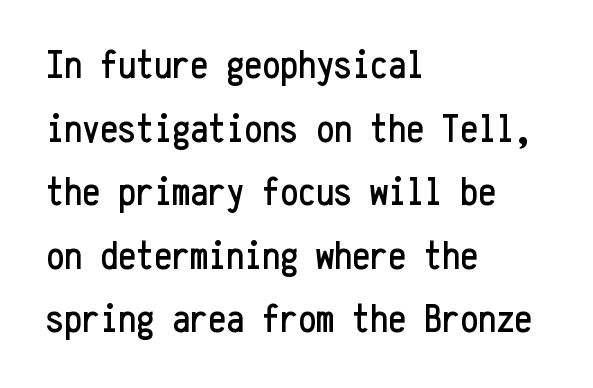
The image shows 40 px condensed sans-serif type, upright, monospaced; set left-aligned, normal line spacing (1.59x), normal letter spacing, not underlined; low stroke contrast and a medium x-height.
